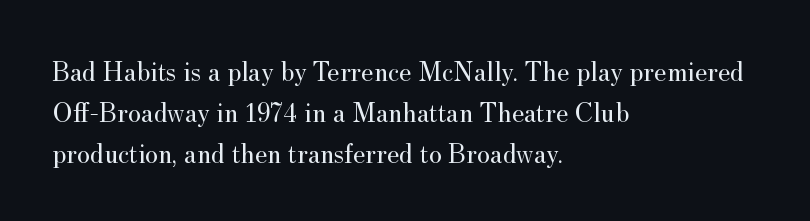
{"serif": "yes", "italic": "no", "bold": "no", "weight": "regular", "width": "normal", "stroke_contrast": "medium", "x_height": "small", "monospaced": "no", "underline": "no", "align": "left", "line_spacing": "normal", "line_spacing_ratio": 1.46, "letter_spacing": "normal", "letter_spacing_em": 0.0, "glyph_px": 28}
